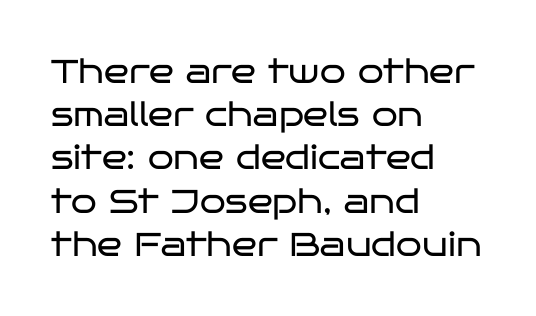
Q: Is the text bold? A: No.
Q: Is the text italic (slanted)? A: No, it is upright.
Q: Is the typeface a serif or a sans-serif typeface? A: Sans-serif.
Q: Is the text underlined? A: No.
Q: How is the paragraph aligned? A: Left-aligned.
Q: Is the spacing between letters normal or unusually wide? A: Normal.
Q: Is the spacing between lines tight, normal or loose? A: Normal.
Q: Width (condensed, normal, or wide)? A: Wide.
Q: Stroke contrast? A: Low.
Q: x-height? A: Large.
Q: Monospaced? A: No.
